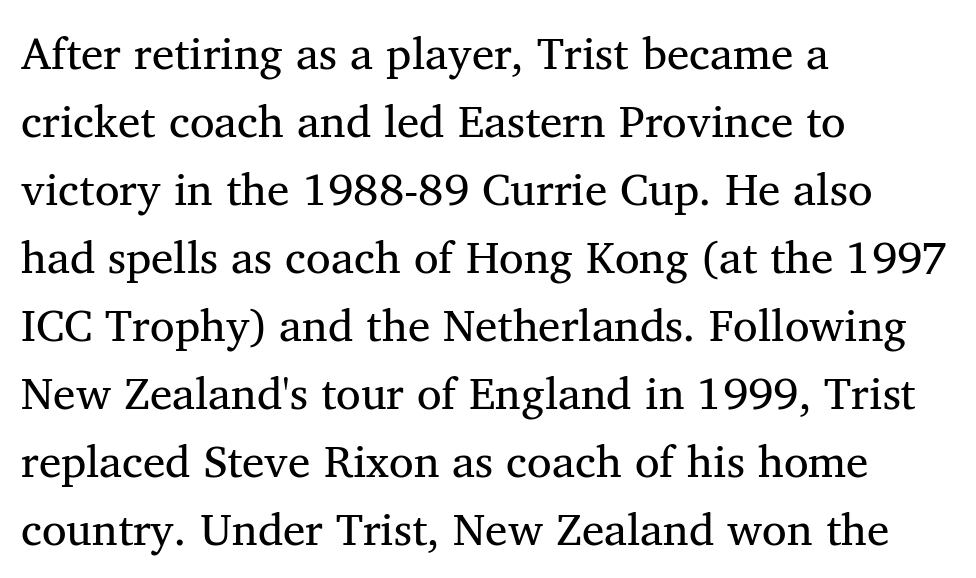
Typeset ragged right — the left edge is the straight one. The passage shown is not underscored anywhere. Notice how descenders clear the ascenders below comfortably — that's standard leading. These lines are rendered in a variable-pitch font.
